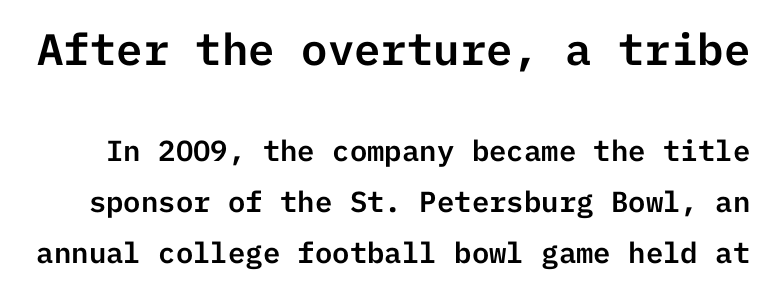
{"serif": "no", "italic": "no", "width": "normal", "stroke_contrast": "low", "x_height": "medium", "underline": "no", "line_spacing_ratio": 1.75, "letter_spacing": "normal", "letter_spacing_em": 0.0, "larger_block": "first", "size_ratio": 1.52, "glyph_px": 44}
